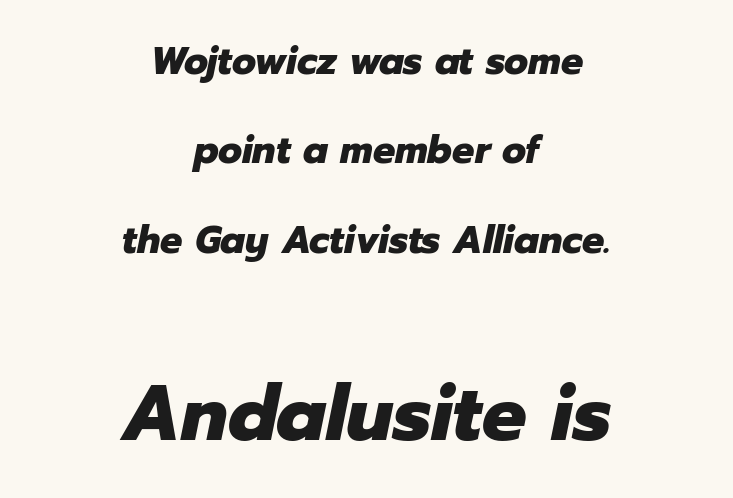
Q: Is the text bold? A: Yes.
Q: Is the text italic (slanted)? A: Yes, it leans right by about 12 degrees.
Q: Is the text underlined? A: No.
Q: How is the paragraph aligned? A: Centered.
Q: Is the spacing between letters normal or unusually wide? A: Normal.
Q: Is the spacing between lines tight, normal or loose? A: Loose.
Q: Which block of text is set in a larger size, the first (top) or the second (bottom)? A: The second (bottom) one.
Q: Width (condensed, normal, or wide)? A: Normal.
Q: Stroke contrast? A: Low.
Q: x-height? A: Medium.
Q: Monospaced? A: No.
